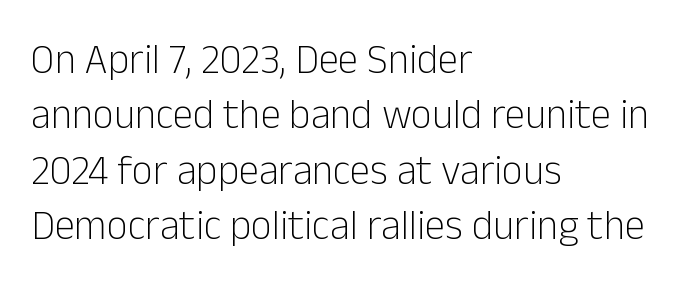
The image shows 41 px light sans-serif type, upright; set left-aligned, normal line spacing (1.35x), normal letter spacing, not underlined; low stroke contrast and a medium x-height.
